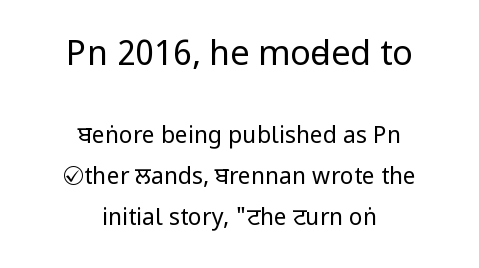
{"serif": "no", "italic": "no", "bold": "no", "weight": "regular", "width": "condensed", "stroke_contrast": "low", "x_height": "large", "monospaced": "no", "underline": "no", "align": "center", "line_spacing_ratio": 1.78, "letter_spacing": "normal", "letter_spacing_em": 0.0, "larger_block": "first", "size_ratio": 1.48, "glyph_px": 34}
